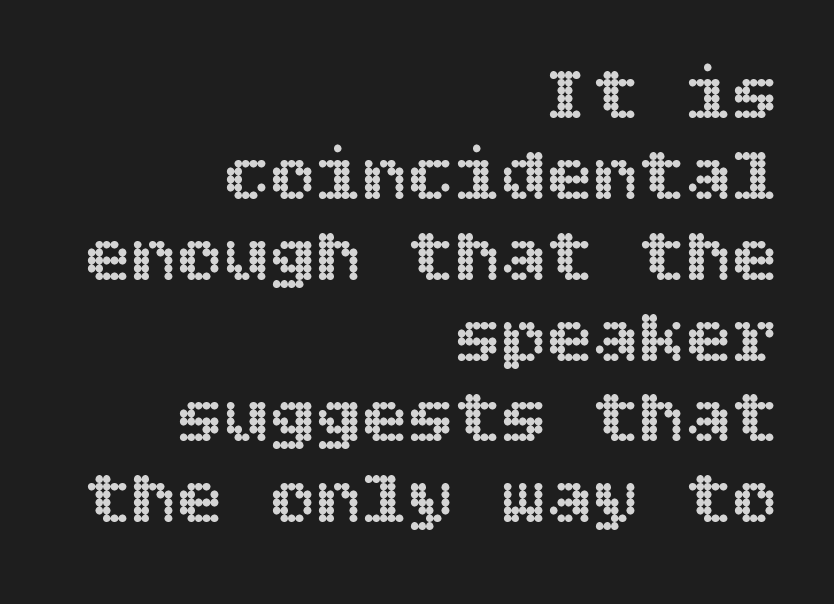
Clear beneath every line of the passage. The designer dialed line spacing down below the default. The typesetter chose a ragged-left arrangement here. The lettering holds an erect, upright posture throughout. Honestly, the letter spacing is just normal — you wouldn't notice it.
